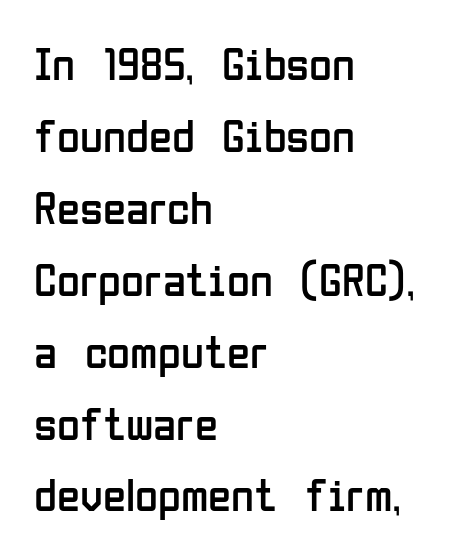
Vertical spacing — default. Is the letter spacing exaggerated? No — it looks like the ordinary default. Type style note: lacks serifs. Characters remain perfectly vertical along every line.
